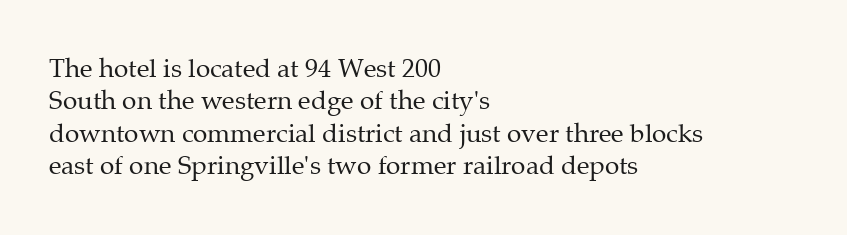
Q: Is the text bold? A: No.
Q: Is the text italic (slanted)? A: No, it is upright.
Q: Is the text underlined? A: No.
Q: How is the paragraph aligned? A: Left-aligned.
Q: Is the spacing between letters normal or unusually wide? A: Normal.
Q: Is the spacing between lines tight, normal or loose? A: Normal.
